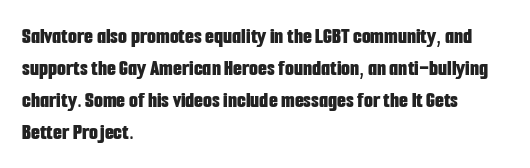
Q: Is the text bold? A: Yes.
Q: Is the text italic (slanted)? A: No, it is upright.
Q: Is the text underlined? A: No.
Q: How is the paragraph aligned? A: Left-aligned.
Q: Is the spacing between letters normal or unusually wide? A: Normal.
Q: Is the spacing between lines tight, normal or loose? A: Normal.
